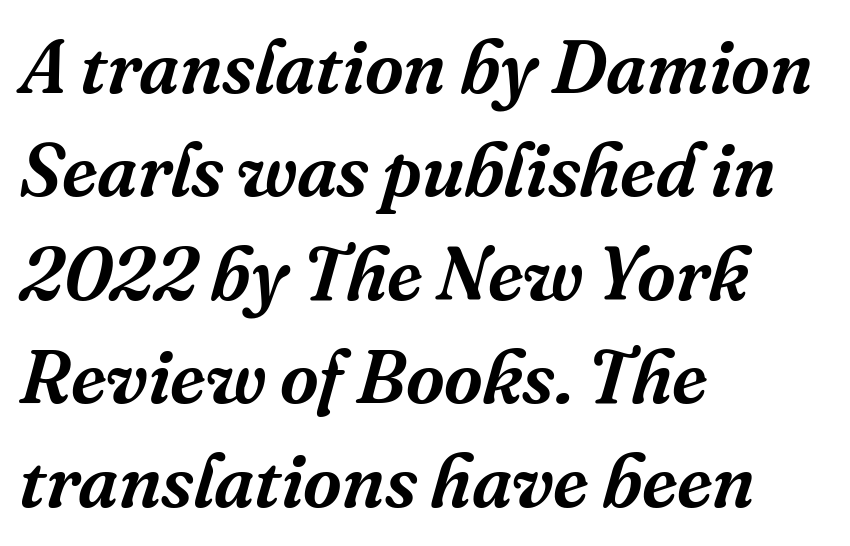
The image shows 75 px serif type, italic (leaning right); set left-aligned, normal line spacing (1.38x), normal letter spacing, not underlined; medium stroke contrast and a medium x-height.
